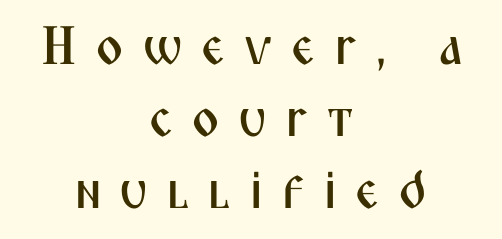
Q: Is the text italic (slanted)? A: No, it is upright.
Q: Is the typeface a serif or a sans-serif typeface? A: Sans-serif.
Q: Is the text underlined? A: No.
Q: How is the paragraph aligned? A: Centered.
Q: Is the spacing between letters normal or unusually wide? A: Unusually wide.
Q: Is the spacing between lines tight, normal or loose? A: Normal.
Q: Width (condensed, normal, or wide)? A: Condensed.
Q: Stroke contrast? A: Medium.
Q: x-height? A: Medium.
Q: Monospaced? A: No.
